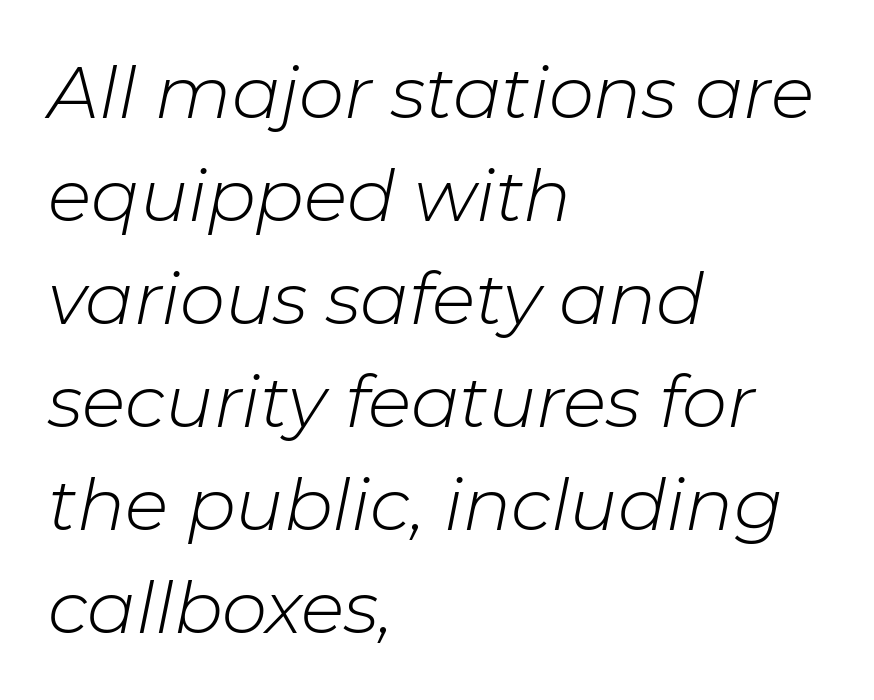
{"italic": "yes", "lean": "right", "slant_degrees": 11, "bold": "no", "weight": "light", "width": "normal", "stroke_contrast": "low", "x_height": "medium", "monospaced": "no", "underline": "no", "align": "left", "line_spacing": "normal", "line_spacing_ratio": 1.43, "letter_spacing": "normal", "letter_spacing_em": 0.0, "glyph_px": 72}
